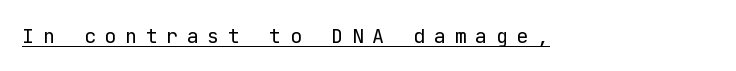
Is the letter spacing exaggerated? Yes — the characters are pushed far apart. Nothing heavy about these letters — not bold at all. The face used here appears with an underline applied. These lines were composed using upright roman letters.
